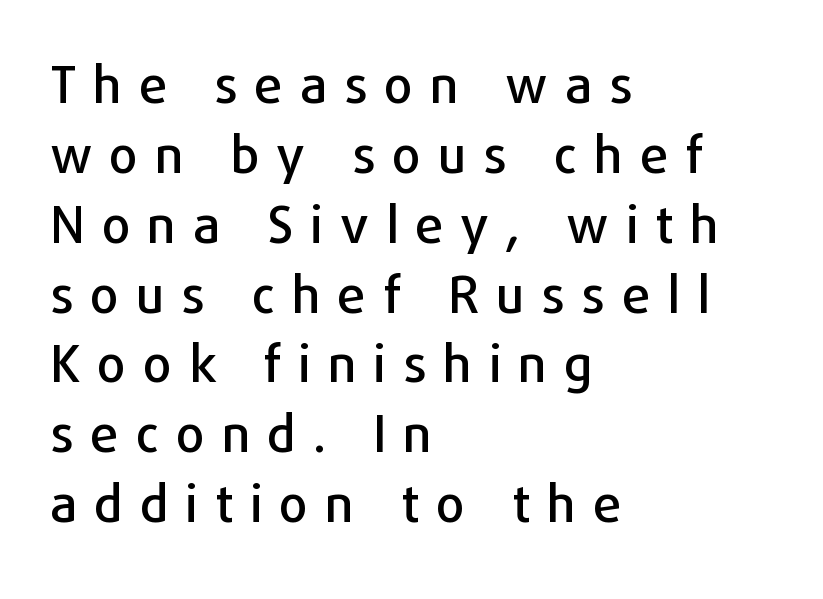
{"serif": "no", "italic": "no", "width": "normal", "stroke_contrast": "low", "x_height": "medium", "monospaced": "no", "underline": "no", "align": "left", "line_spacing": "normal", "line_spacing_ratio": 1.37, "letter_spacing": "wide", "letter_spacing_em": 0.33, "glyph_px": 51}
